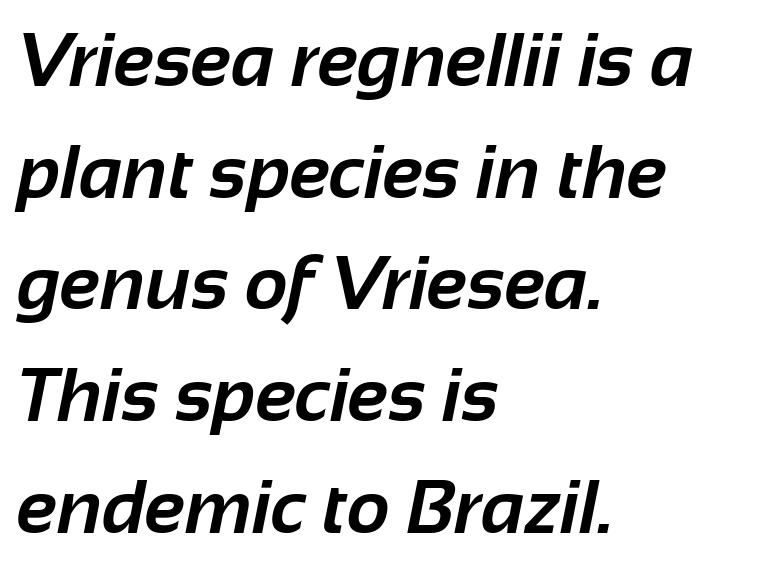
Does the copy run flush right? No — it runs flush left. The rendering uses natural spacing where letterforms have individual widths. Strong, thick strokes mark this as bold type. The passage shown stacks its lines at a standard gap. Just letters on the line, the space beneath them empty. The typeface chosen for these lines omits serifs.
